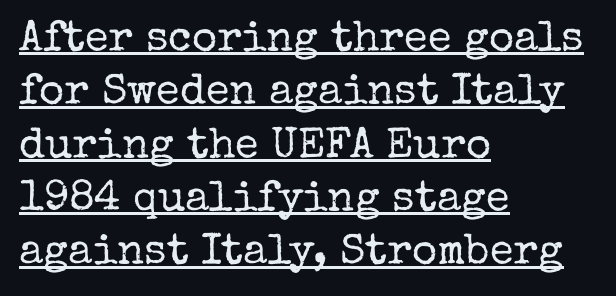
Glyph-to-glyph distance matches everyday printed text. No heavy texture on the line: the type isn't bold. Proportional: the letters do not fall into vertical columns. Horizontally, the lines are justified to the leading edge only.
